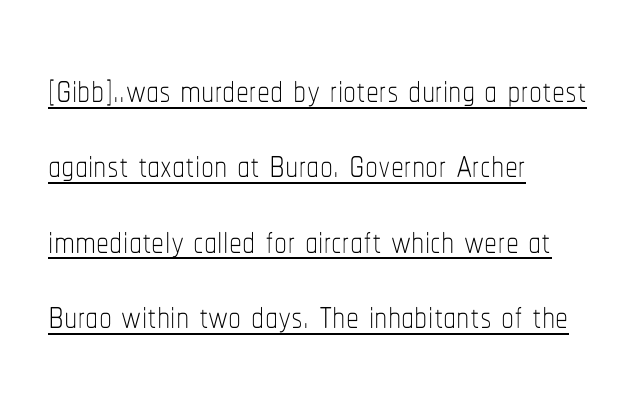
Q: Is the text bold? A: No.
Q: Is the text italic (slanted)? A: No, it is upright.
Q: Is the text underlined? A: Yes.
Q: How is the paragraph aligned? A: Left-aligned.
Q: Is the spacing between letters normal or unusually wide? A: Normal.
Q: Is the spacing between lines tight, normal or loose? A: Normal.
Q: Width (condensed, normal, or wide)? A: Condensed.
Q: Stroke contrast? A: Low.
Q: x-height? A: Medium.
Q: Monospaced? A: No.
